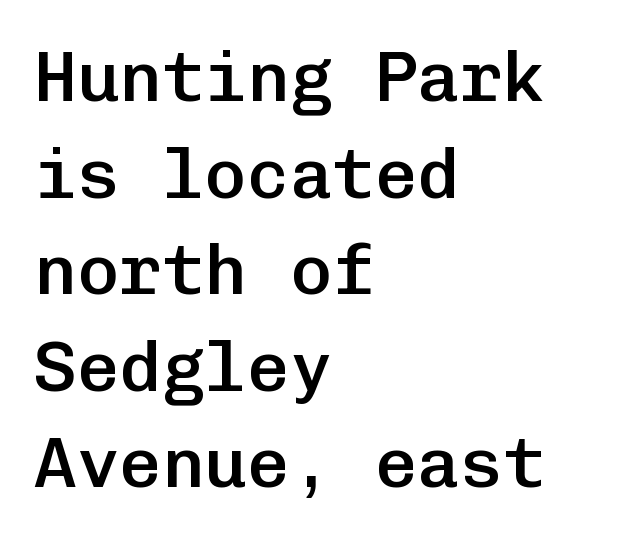
Quick note: interline space is typical. Nobody touched the tracking dial on this one. Every letter is mildly thick-stroked: semibold rather than bold. Unlike a traditional serif, this face leaves its strokes unadorned. When letters stand straight like this, we call the style roman or upright. Spacing verdict: monospaced, one width for all characters.
